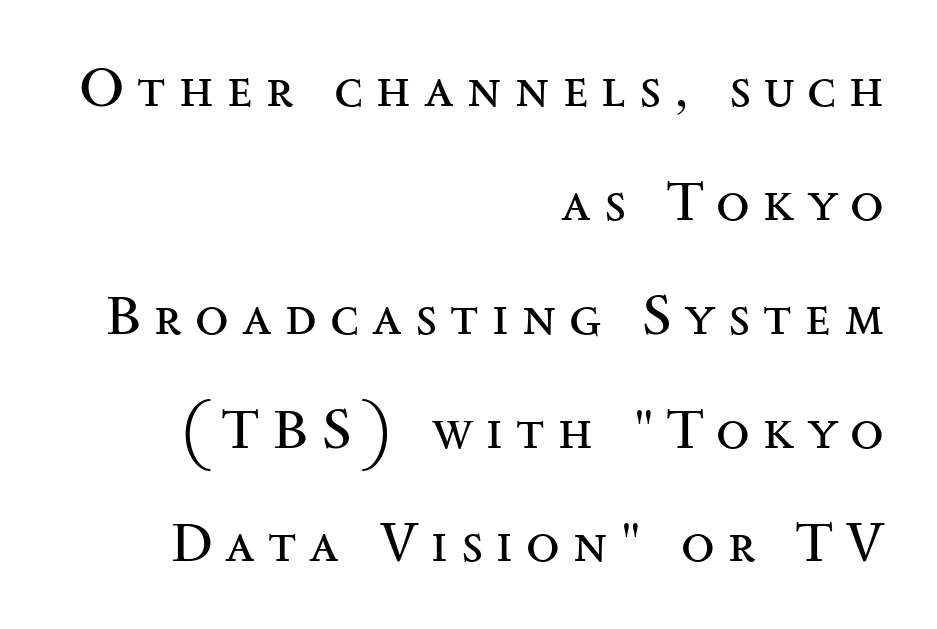
Q: Is the text bold? A: No.
Q: Is the text italic (slanted)? A: No, it is upright.
Q: Is the typeface a serif or a sans-serif typeface? A: Serif.
Q: Is the text underlined? A: No.
Q: How is the paragraph aligned? A: Right-aligned.
Q: Is the spacing between letters normal or unusually wide? A: Unusually wide.
Q: Is the spacing between lines tight, normal or loose? A: Loose.
Q: Width (condensed, normal, or wide)? A: Wide.
Q: Stroke contrast? A: Medium.
Q: x-height? A: Small.
Q: Monospaced? A: No.
